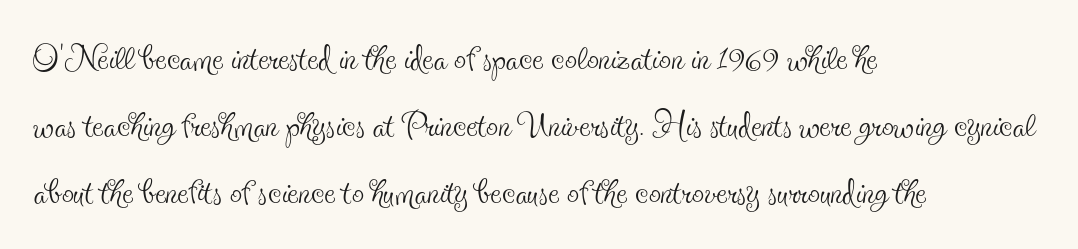
{"serif": "yes", "bold": "no", "weight": "thin", "width": "condensed", "x_height": "small", "monospaced": "no", "underline": "no", "align": "left", "line_spacing": "normal", "line_spacing_ratio": 1.4, "letter_spacing": "normal", "letter_spacing_em": 0.0, "glyph_px": 48}
